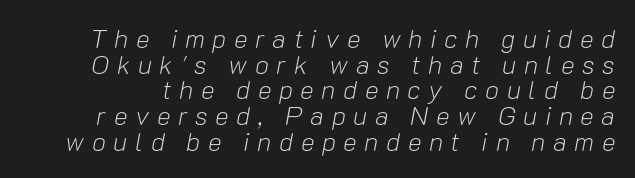
The image shows 26 px text type, italic (leaning right); set tight line spacing (0.99x), unusually wide letter spacing (+0.29 em), not underlined.
